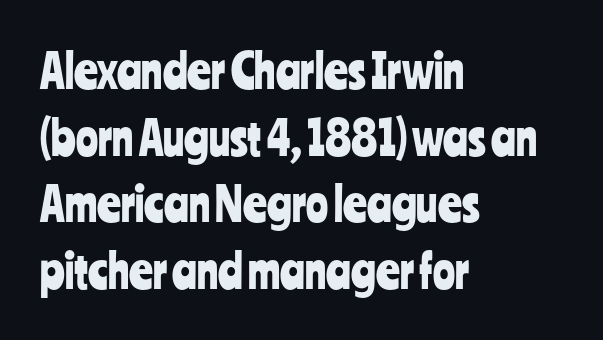
{"serif": "no", "italic": "no", "width": "condensed", "stroke_contrast": "low", "x_height": "medium", "monospaced": "no", "underline": "no", "align": "left", "line_spacing": "normal", "line_spacing_ratio": 1.45, "letter_spacing": "normal", "letter_spacing_em": 0.0, "glyph_px": 46}
